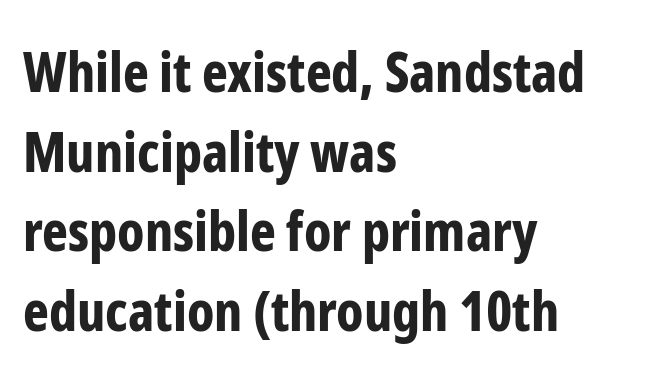
Q: Is the text bold? A: Yes.
Q: Is the text italic (slanted)? A: No, it is upright.
Q: Is the typeface a serif or a sans-serif typeface? A: Sans-serif.
Q: Is the text underlined? A: No.
Q: How is the paragraph aligned? A: Left-aligned.
Q: Is the spacing between letters normal or unusually wide? A: Normal.
Q: Is the spacing between lines tight, normal or loose? A: Normal.
Q: Width (condensed, normal, or wide)? A: Condensed.
Q: Stroke contrast? A: Low.
Q: x-height? A: Medium.
Q: Monospaced? A: No.
